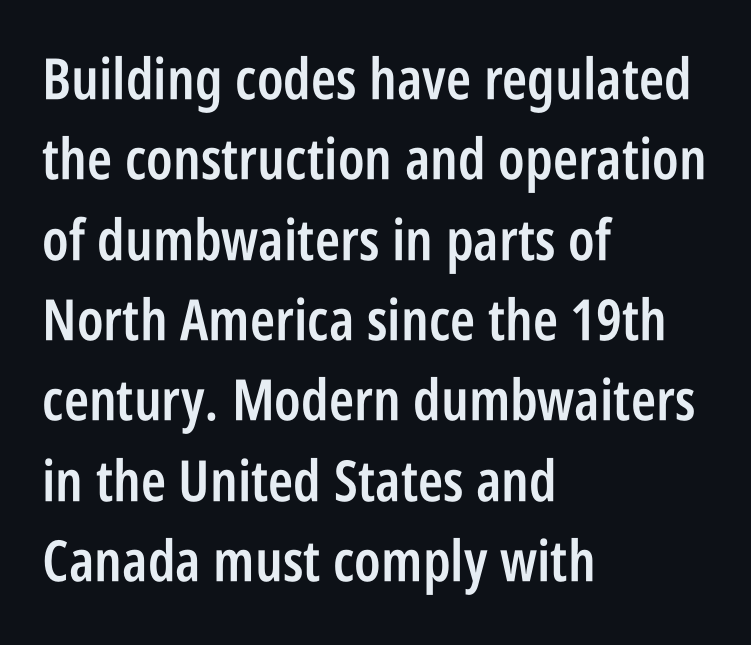
The image shows 57 px semibold, condensed sans-serif type, upright; set left-aligned, normal line spacing (1.41x), normal letter spacing, not underlined; low stroke contrast and a large x-height.
